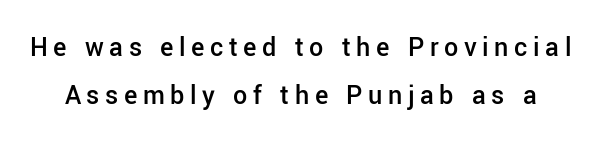
Upright lettering throughout. These lines are rendered in a variable-pitch font. A somewhat darkened texture: the type is semibold rather than bold. Caption: expanded tracking, letters set apart. Underline: absent. The face used here is a sans, in the tradition of grotesques and geometrics.
